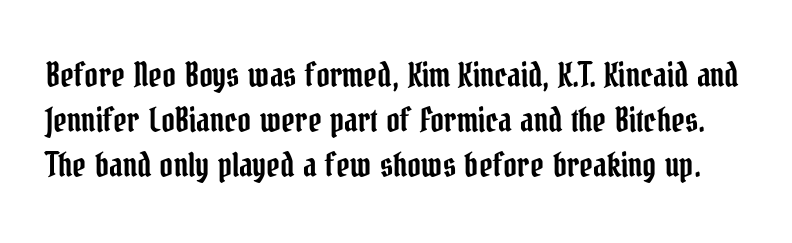
The face used here is proportionally spaced, like ordinary book or web type. The space between consecutive lines is moderate. This is serif lettering, the kind often seen in printed books. Underline: absent.
